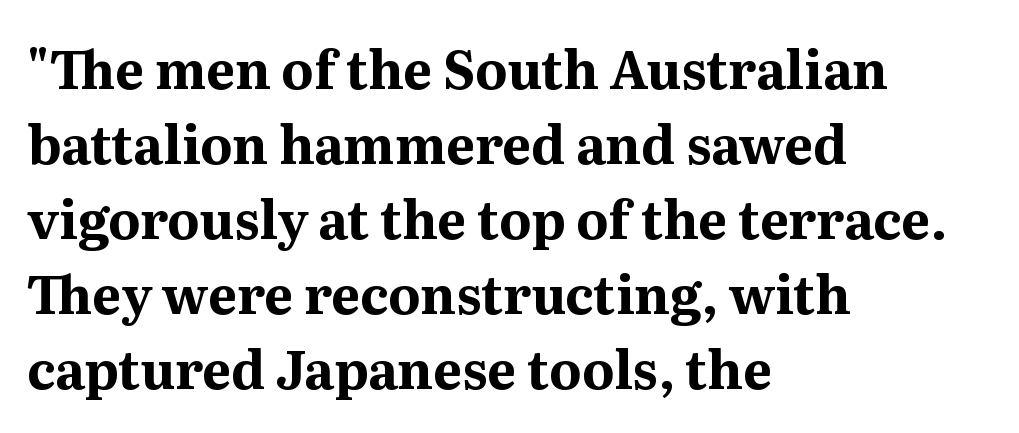
The image shows 52 px bold serif type, upright; set left-aligned, normal line spacing (1.44x), normal letter spacing, not underlined; medium stroke contrast and a medium x-height.
